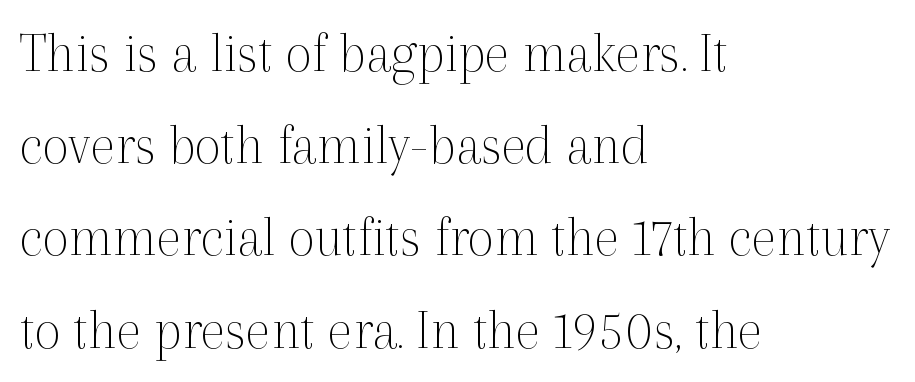
{"serif": "yes", "italic": "no", "bold": "no", "weight": "thin", "width": "normal", "x_height": "medium", "monospaced": "no", "underline": "no", "align": "left", "line_spacing": "normal", "line_spacing_ratio": 1.59, "letter_spacing": "normal", "letter_spacing_em": 0.0, "glyph_px": 58}
